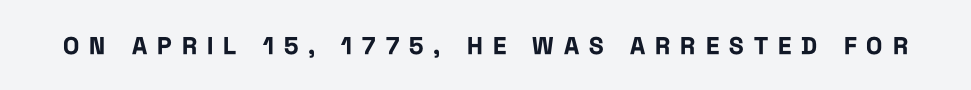
The baseline area is clear. Its strokes are broad and dark, the hallmark of bold type. No italicization has been applied; the sample stays upright. Short note: letters widely spaced.
